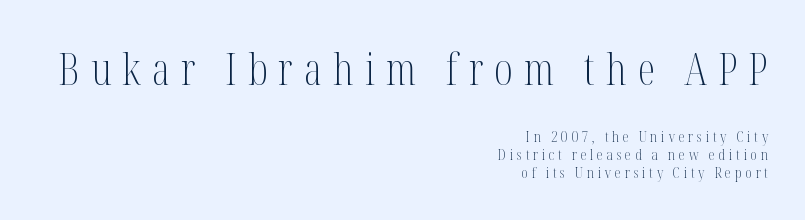
The image shows 44 px light, condensed serif type, upright; set right-aligned, line spacing 1.2x, unusually wide letter spacing (+0.25 em), not underlined; the first (top) block is 2.93x larger; medium stroke contrast and a medium x-height.
